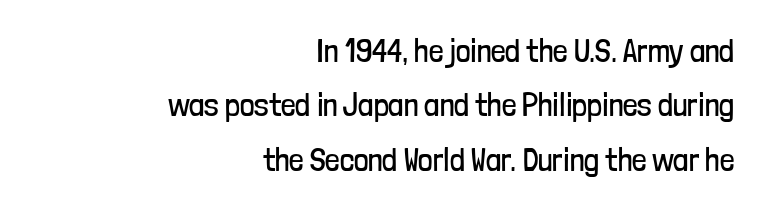
Q: Is the text bold? A: No.
Q: Is the text italic (slanted)? A: No, it is upright.
Q: Is the typeface a serif or a sans-serif typeface? A: Sans-serif.
Q: Is the text underlined? A: No.
Q: How is the paragraph aligned? A: Right-aligned.
Q: Is the spacing between letters normal or unusually wide? A: Normal.
Q: Is the spacing between lines tight, normal or loose? A: Normal.
Q: Width (condensed, normal, or wide)? A: Condensed.
Q: Stroke contrast? A: Low.
Q: x-height? A: Medium.
Q: Monospaced? A: No.
